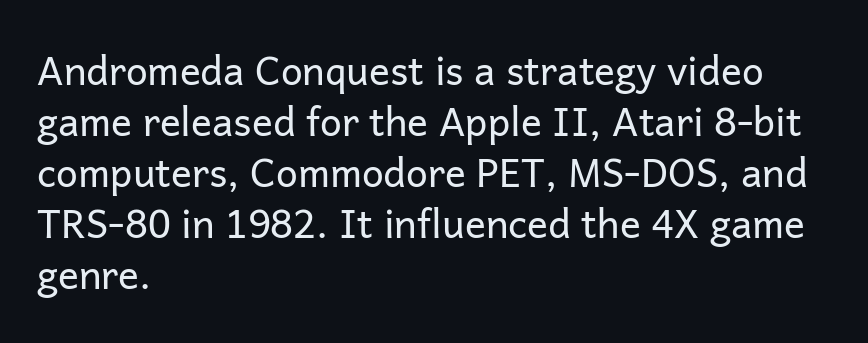
{"serif": "no", "italic": "no", "bold": "no", "weight": "regular", "width": "normal", "stroke_contrast": "low", "x_height": "medium", "monospaced": "no", "underline": "no", "align": "left", "line_spacing": "normal", "line_spacing_ratio": 1.31, "letter_spacing": "normal", "letter_spacing_em": 0.0, "glyph_px": 39}
